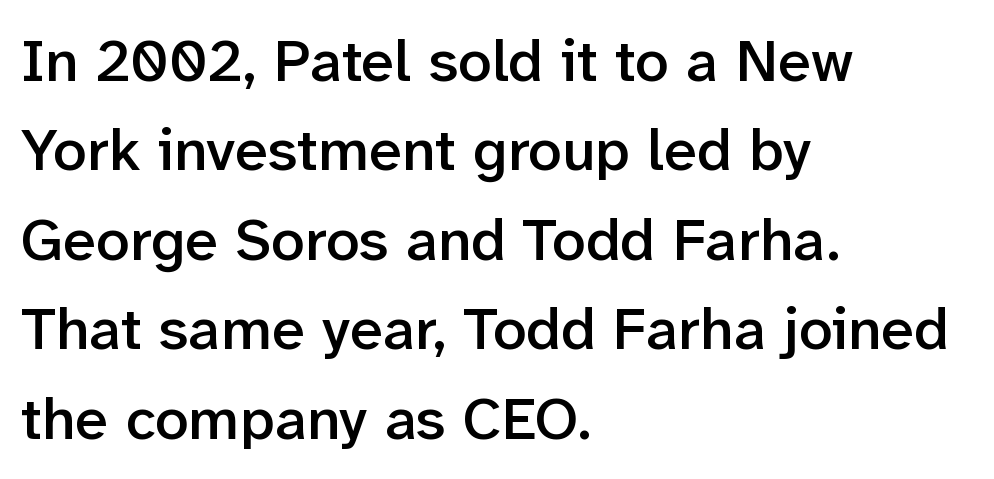
Q: Is the text bold? A: Semi-bold.
Q: Is the text italic (slanted)? A: No, it is upright.
Q: Is the typeface a serif or a sans-serif typeface? A: Sans-serif.
Q: Is the text underlined? A: No.
Q: How is the paragraph aligned? A: Left-aligned.
Q: Is the spacing between letters normal or unusually wide? A: Normal.
Q: Is the spacing between lines tight, normal or loose? A: Normal.
Q: Width (condensed, normal, or wide)? A: Normal.
Q: Stroke contrast? A: Low.
Q: x-height? A: Medium.
Q: Monospaced? A: No.
